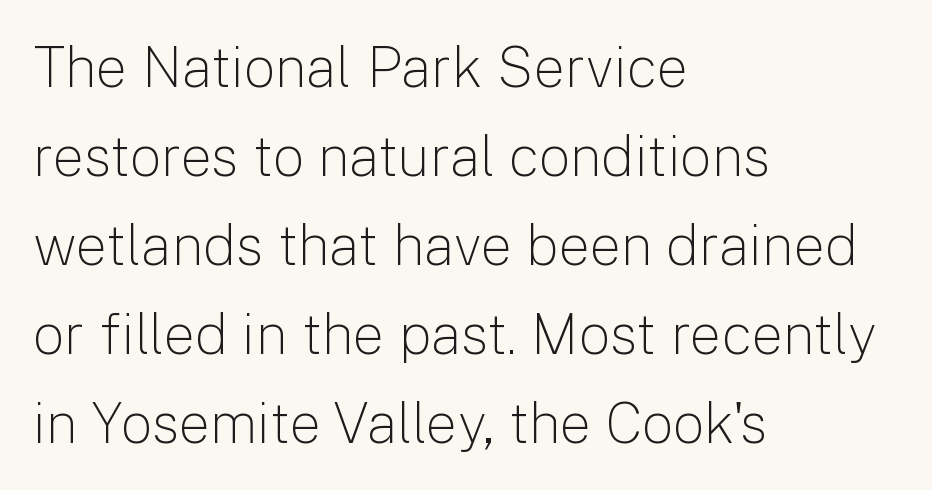
Q: Is the text bold? A: No.
Q: Is the text italic (slanted)? A: No, it is upright.
Q: Is the typeface a serif or a sans-serif typeface? A: Sans-serif.
Q: Is the text underlined? A: No.
Q: How is the paragraph aligned? A: Left-aligned.
Q: Is the spacing between letters normal or unusually wide? A: Normal.
Q: Is the spacing between lines tight, normal or loose? A: Normal.
Q: Width (condensed, normal, or wide)? A: Normal.
Q: Stroke contrast? A: Low.
Q: x-height? A: Medium.
Q: Monospaced? A: No.
